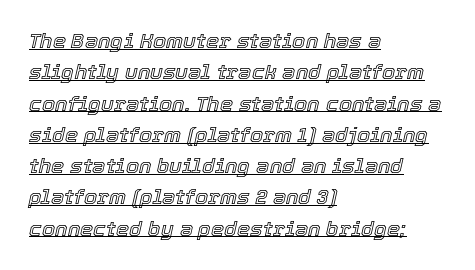
The image shows 21 px text type, italic (leaning right); set left-aligned, normal line spacing (1.49x), normal letter spacing, underlined.
